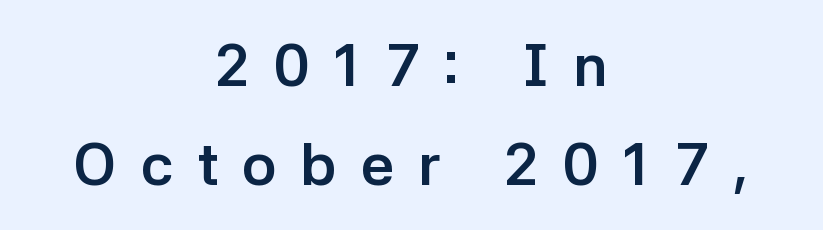
This sample has the flowing, uneven cadence of proportional lettering. Substantial extra tracking has been applied to these lines. These words are printed bold, with thick strokes throughout. Is this a sans? Yes — the strokes have no serifs.
